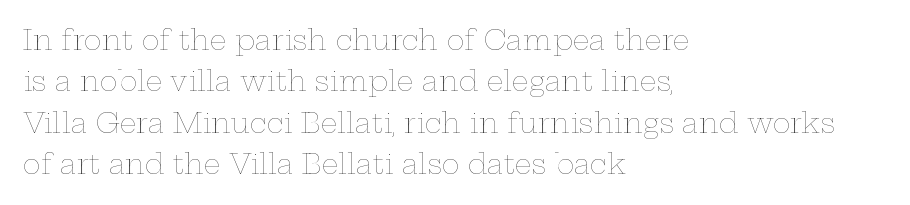
In terms of leading, this rendering sits right in the middle. The lettering stays uniformly vertical, giving the passage a roman look. Decoration check: the copy has no underline. The passage shown is not bold in any degree. How are the letters spaced? Ordinarily, with no added tracking.
